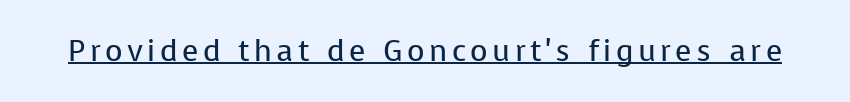
{"serif": "no", "italic": "no", "bold": "no", "weight": "regular", "width": "normal", "stroke_contrast": "low", "x_height": "medium", "monospaced": "no", "underline": "yes", "glyph_px": 30}
